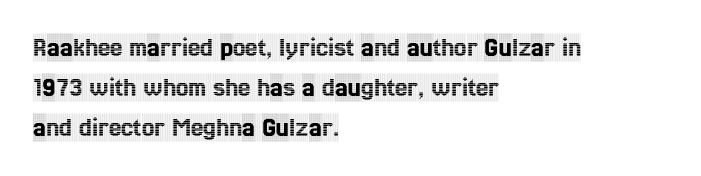
{"serif": "yes", "italic": "no", "width": "condensed", "x_height": "large", "monospaced": "no", "underline": "no", "align": "left", "line_spacing": "normal", "line_spacing_ratio": 1.43, "letter_spacing": "normal", "letter_spacing_em": 0.0, "glyph_px": 28}
